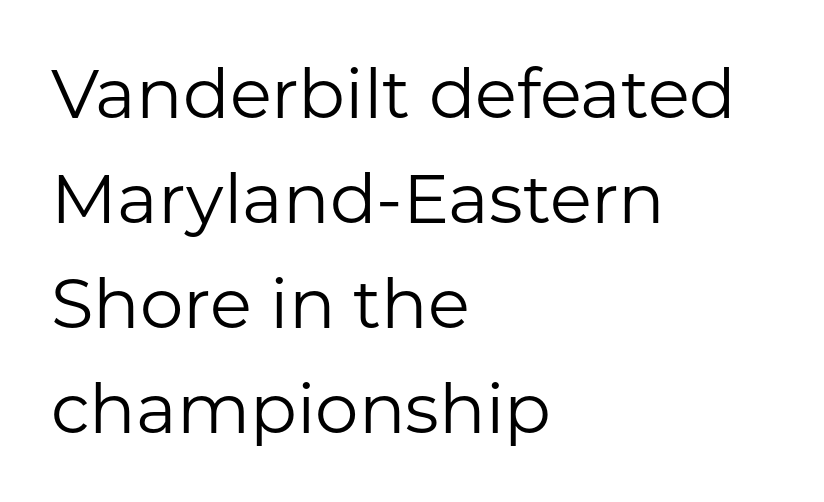
The image shows 69 px regular-weight sans-serif type, upright; set left-aligned, normal line spacing (1.52x), normal letter spacing, not underlined; low stroke contrast and a medium x-height.
